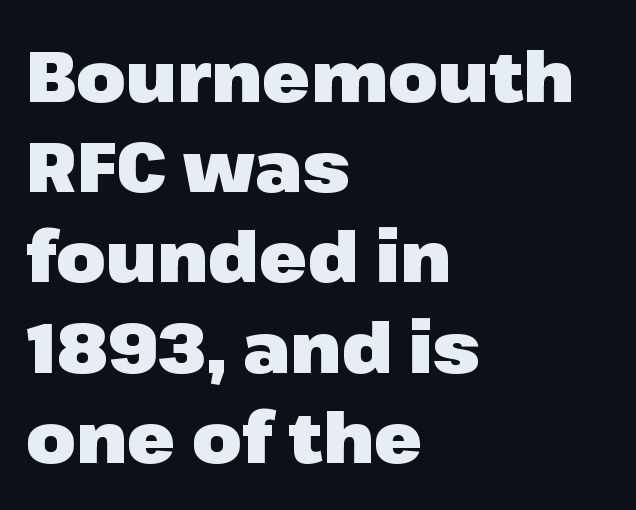
Q: Is the text bold? A: Yes.
Q: Is the text italic (slanted)? A: No, it is upright.
Q: Is the typeface a serif or a sans-serif typeface? A: Sans-serif.
Q: Is the text underlined? A: No.
Q: How is the paragraph aligned? A: Left-aligned.
Q: Is the spacing between letters normal or unusually wide? A: Normal.
Q: Is the spacing between lines tight, normal or loose? A: Normal.
Q: Width (condensed, normal, or wide)? A: Normal.
Q: Stroke contrast? A: Low.
Q: x-height? A: Medium.
Q: Monospaced? A: No.
